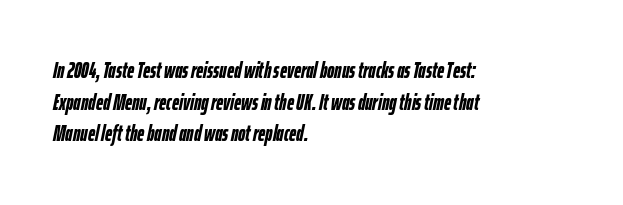
Q: Is the text bold? A: Yes.
Q: Is the text italic (slanted)? A: Yes, it leans right by about 12 degrees.
Q: Is the text underlined? A: No.
Q: How is the paragraph aligned? A: Left-aligned.
Q: Is the spacing between letters normal or unusually wide? A: Normal.
Q: Is the spacing between lines tight, normal or loose? A: Normal.
